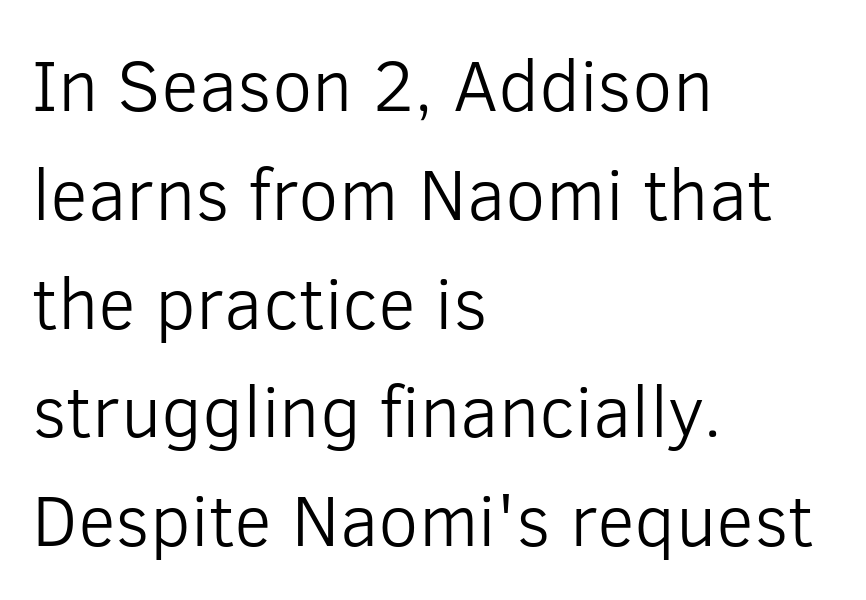
The font is comparable to plain body text, perhaps lighter. This sample uses an upright cut, with every glyph sitting square on the baseline. Summary of vertical rhythm: regular, with standard interline spacing. A typesetter would call this zero additional tracking. Plain, unruled lines of type. Looks like regular typesetting: each glyph gets only the width it needs.
